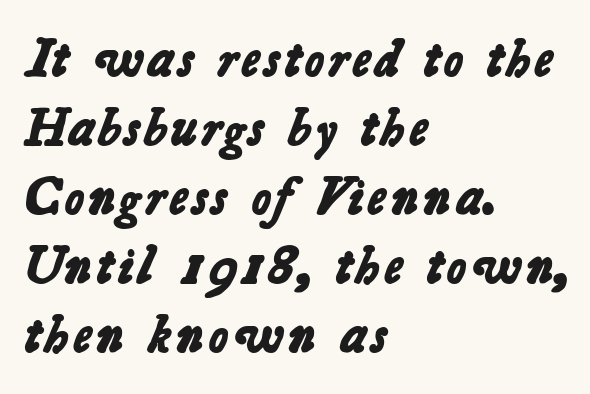
Q: Is the text bold? A: Yes.
Q: Is the typeface a serif or a sans-serif typeface? A: Sans-serif.
Q: Is the text underlined? A: No.
Q: How is the paragraph aligned? A: Left-aligned.
Q: Is the spacing between letters normal or unusually wide? A: Normal.
Q: Is the spacing between lines tight, normal or loose? A: Normal.
Q: Width (condensed, normal, or wide)? A: Normal.
Q: Stroke contrast? A: Low.
Q: x-height? A: Medium.
Q: Monospaced? A: No.
